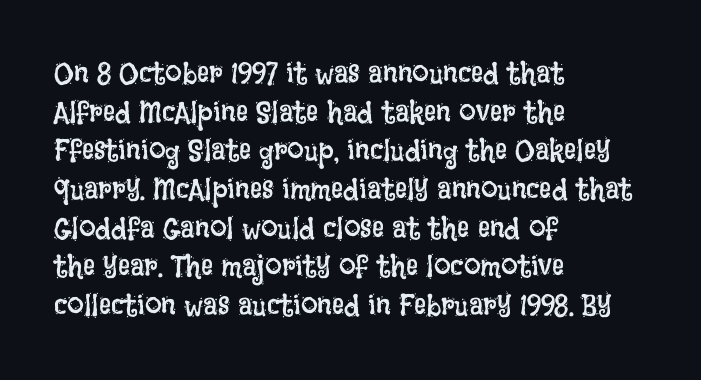
{"italic": "no", "bold": "no", "weight": "regular", "width": "condensed", "stroke_contrast": "low", "x_height": "large", "monospaced": "no", "underline": "no", "align": "left", "line_spacing": "normal", "line_spacing_ratio": 1.29, "letter_spacing": "normal", "letter_spacing_em": 0.0, "glyph_px": 30}
